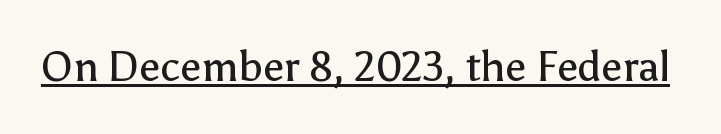
The image shows 42 px regular-weight sans-serif type, upright; set normal letter spacing, underlined; low stroke contrast and a medium x-height.
